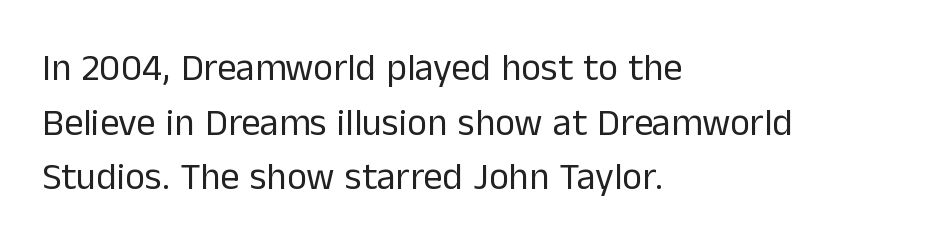
{"serif": "no", "italic": "no", "bold": "no", "weight": "regular", "width": "normal", "stroke_contrast": "low", "x_height": "medium", "monospaced": "no", "underline": "no", "align": "left", "line_spacing": "normal", "line_spacing_ratio": 1.44, "letter_spacing": "normal", "letter_spacing_em": 0.0, "glyph_px": 38}
